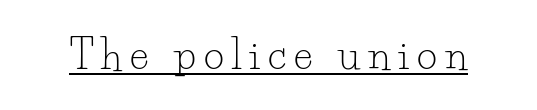
The image shows 39 px light serif type, upright; set unusually wide letter spacing (+0.21 em), underlined; low stroke contrast and a small x-height.
